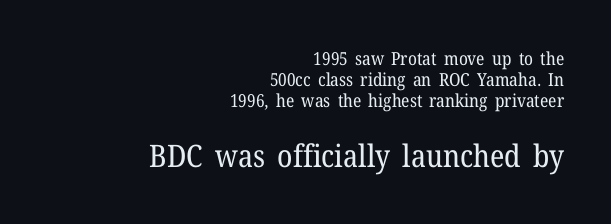
Vertical stems look standard width or narrower in stroke. Character widths vary here, with narrow letters taking less room than wide ones. Every character sits straight up, as roman type does. Letter spacing: default.
